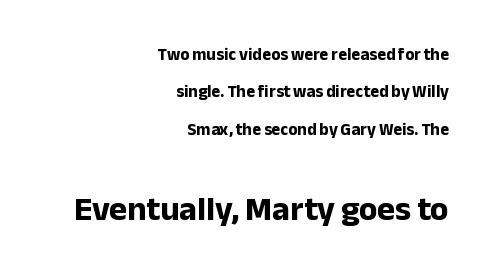
{"serif": "no", "italic": "no", "bold": "yes", "weight": "bold", "width": "normal", "stroke_contrast": "low", "x_height": "medium", "monospaced": "no", "underline": "no", "align": "right", "line_spacing": "loose", "line_spacing_ratio": 2.2, "letter_spacing": "normal", "letter_spacing_em": 0.0, "larger_block": "second", "size_ratio": 2.0, "glyph_px": 34}
